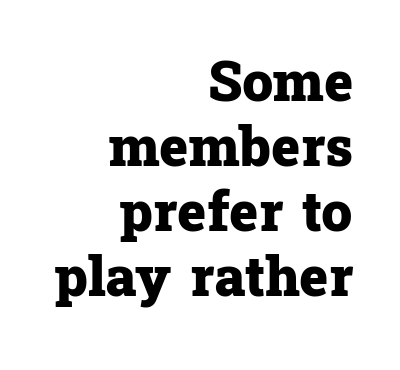
The typesetting leans heavy: a genuine bold. In terms of letterform style, serifs are clearly present. The lines are quadded right. Unmarked baselines from the first word to the last.
